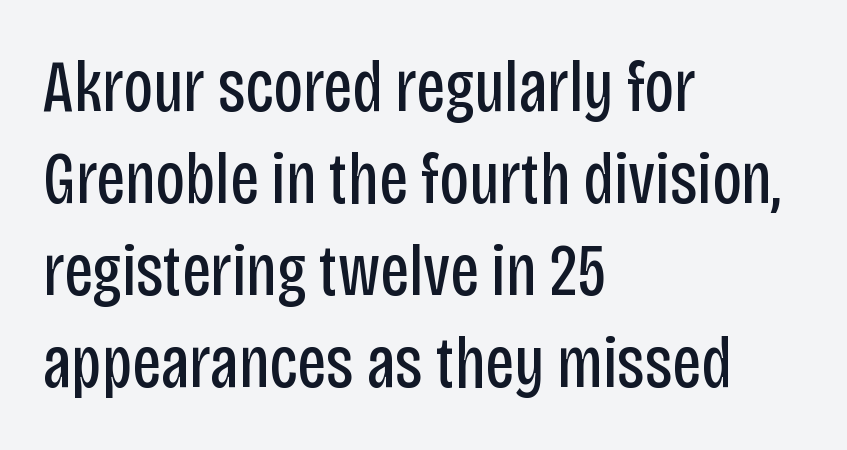
The specimen reads as upright at a glance. Character widths vary here, with narrow letters taking less room than wide ones. The foot of each line stays bare and open. Horizontally, the lines are justified to the leading edge only. In terms of letterspacing, this is plain default setting. Normally led — the rows are evenly, conventionally spaced.
